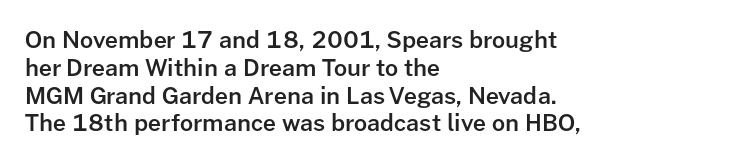
The image shows 23 px text type, upright; set left-aligned, line spacing 1.21x, normal letter spacing, not underlined.
